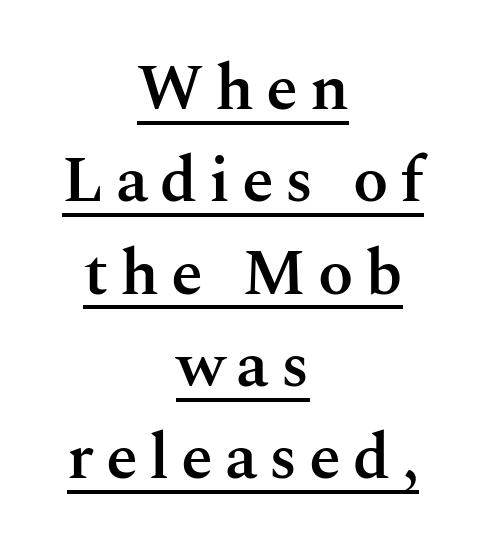
Q: Is the text bold? A: Semi-bold.
Q: Is the text italic (slanted)? A: No, it is upright.
Q: Is the typeface a serif or a sans-serif typeface? A: Serif.
Q: Is the text underlined? A: Yes.
Q: How is the paragraph aligned? A: Centered.
Q: Is the spacing between lines tight, normal or loose? A: Normal.
Q: Width (condensed, normal, or wide)? A: Normal.
Q: Stroke contrast? A: Medium.
Q: x-height? A: Medium.
Q: Monospaced? A: No.
